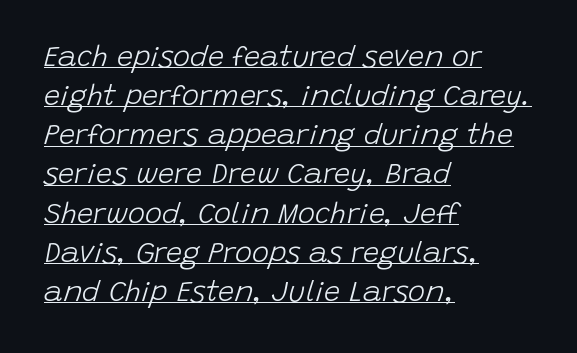
Q: Is the text bold? A: No.
Q: Is the text italic (slanted)? A: Yes, it leans right by about 15 degrees.
Q: Is the text underlined? A: Yes.
Q: How is the paragraph aligned? A: Left-aligned.
Q: Is the spacing between letters normal or unusually wide? A: Normal.
Q: Is the spacing between lines tight, normal or loose? A: Normal.
Q: Width (condensed, normal, or wide)? A: Normal.
Q: Stroke contrast? A: Low.
Q: x-height? A: Large.
Q: Monospaced? A: No.
